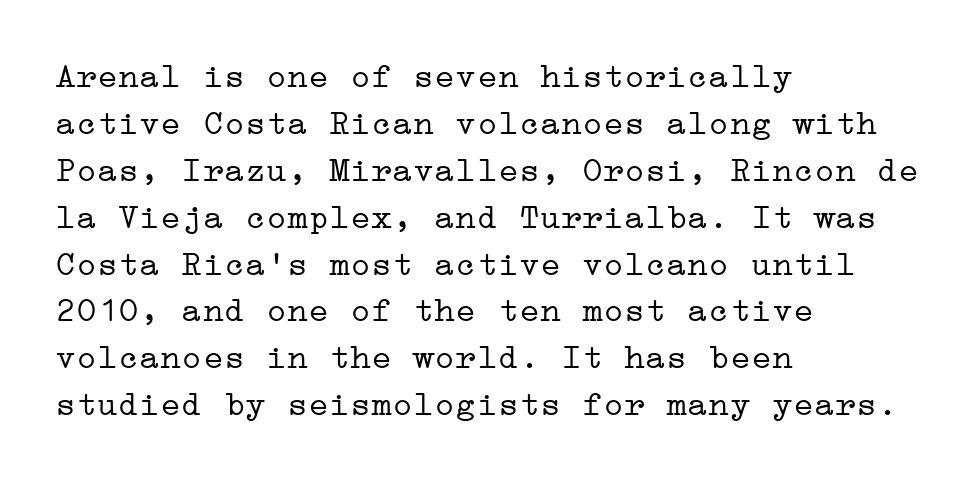
{"serif": "yes", "italic": "no", "bold": "no", "weight": "light", "width": "wide", "stroke_contrast": "low", "x_height": "medium", "underline": "no", "align": "left", "line_spacing": "normal", "line_spacing_ratio": 1.34, "letter_spacing": "normal", "letter_spacing_em": 0.0, "glyph_px": 35}
